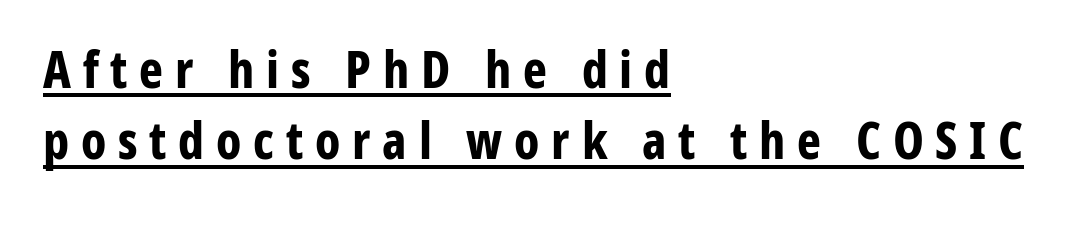
{"serif": "no", "italic": "no", "bold": "yes", "weight": "bold", "width": "condensed", "stroke_contrast": "low", "x_height": "medium", "monospaced": "no", "underline": "yes", "align": "left", "line_spacing": "normal", "line_spacing_ratio": 1.4, "letter_spacing": "wide", "letter_spacing_em": 0.23, "glyph_px": 51}
